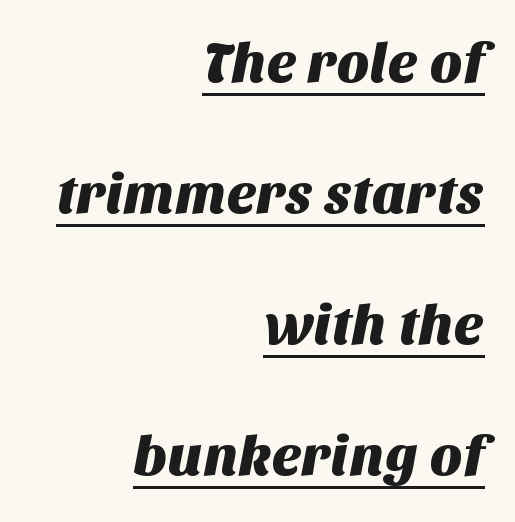
{"serif": "no", "width": "normal", "stroke_contrast": "medium", "x_height": "large", "monospaced": "no", "underline": "yes", "align": "right", "line_spacing": "loose", "line_spacing_ratio": 2.34, "letter_spacing": "normal", "letter_spacing_em": 0.0, "glyph_px": 56}
